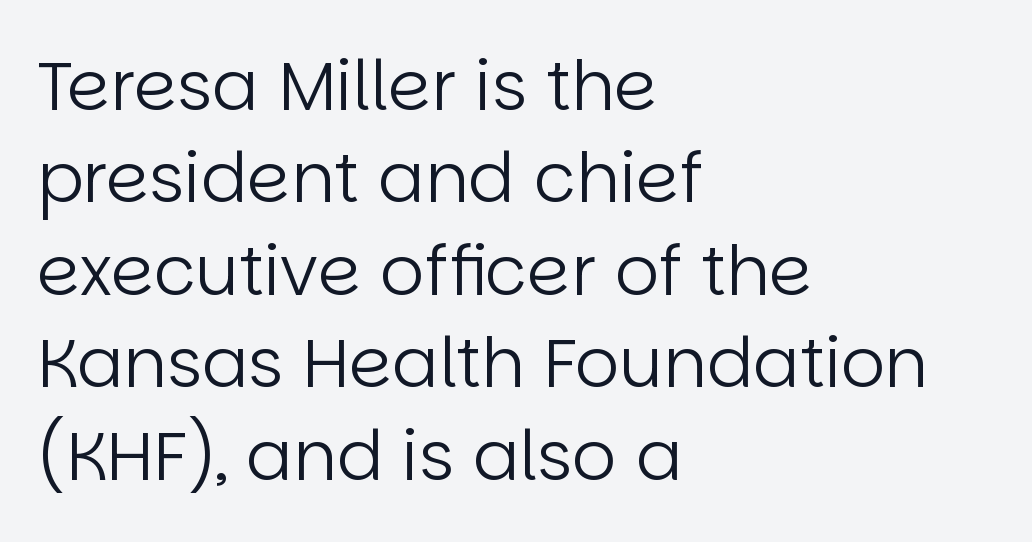
{"serif": "no", "italic": "no", "bold": "no", "weight": "regular", "width": "normal", "stroke_contrast": "low", "x_height": "large", "monospaced": "no", "underline": "no", "align": "left", "line_spacing": "normal", "line_spacing_ratio": 1.34, "letter_spacing": "normal", "letter_spacing_em": 0.0, "glyph_px": 69}
